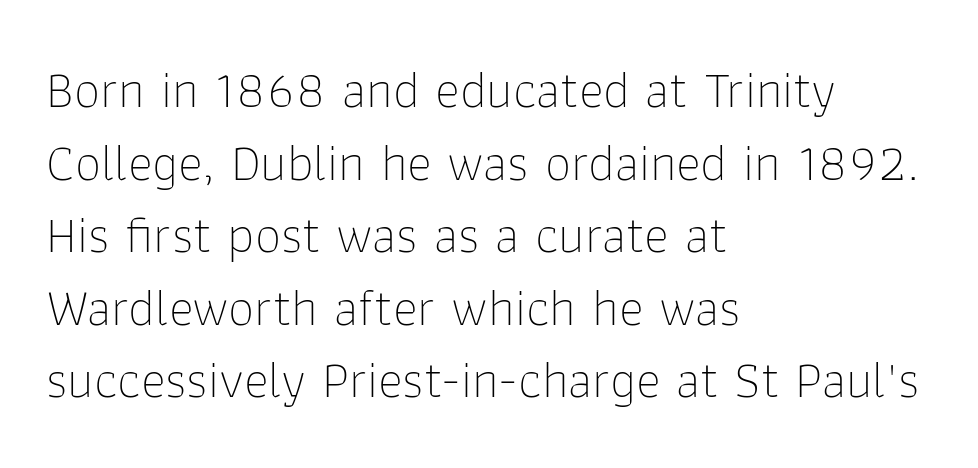
The image shows 53 px thin sans-serif type, upright; set left-aligned, normal line spacing (1.37x), normal letter spacing, not underlined; low stroke contrast and a medium x-height.
